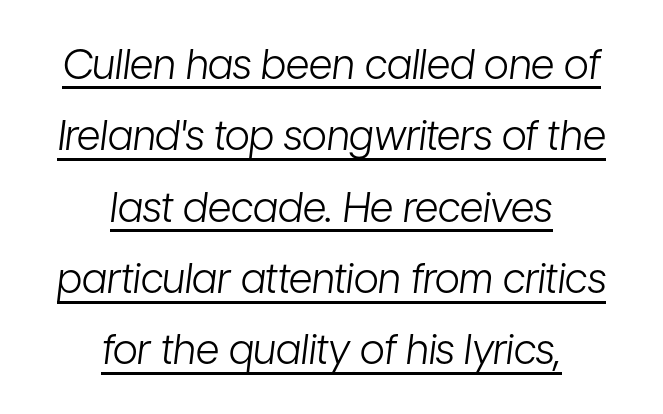
{"italic": "yes", "lean": "right", "slant_degrees": 7, "bold": "no", "weight": "light", "width": "condensed", "stroke_contrast": "low", "x_height": "medium", "monospaced": "no", "underline": "yes", "align": "center", "line_spacing_ratio": 1.74, "letter_spacing": "normal", "letter_spacing_em": 0.0, "glyph_px": 41}
